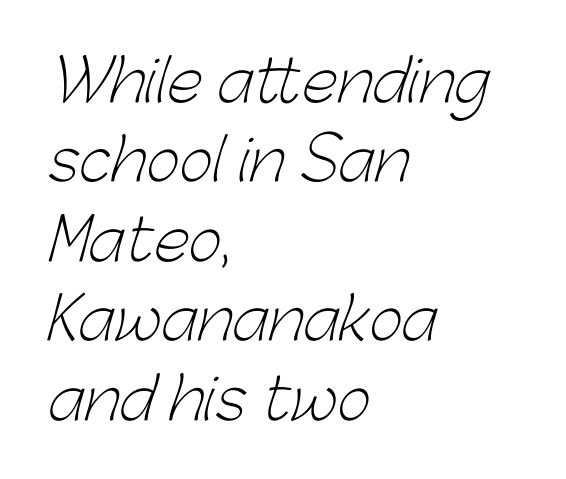
{"serif": "no", "bold": "no", "weight": "light", "width": "normal", "stroke_contrast": "low", "x_height": "medium", "monospaced": "no", "underline": "no", "align": "left", "line_spacing": "normal", "line_spacing_ratio": 1.37, "letter_spacing": "normal", "letter_spacing_em": 0.0, "glyph_px": 58}
